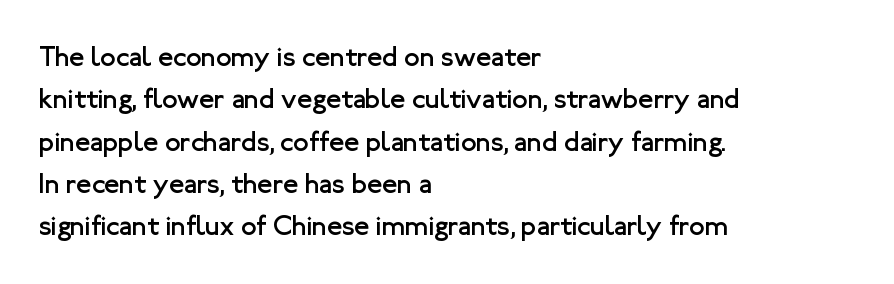
Alignment: flush left. Beneath every word, the page is bare. Successive baselines arrive at the customary interval. The rendering keeps characters at their native spacing. The glyphs in this specimen are sans serif. Note the varied advance widths — an 'i' is clearly narrower than an 'm'.
